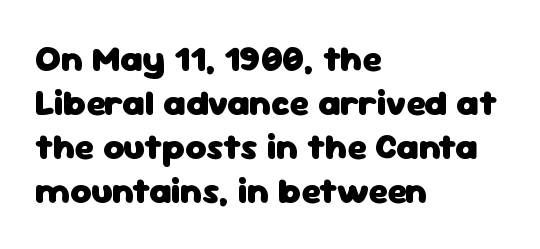
The image shows 36 px heavy sans-serif type, upright; set left-aligned, line spacing 1.22x, normal letter spacing, not underlined; low stroke contrast and a medium x-height.
